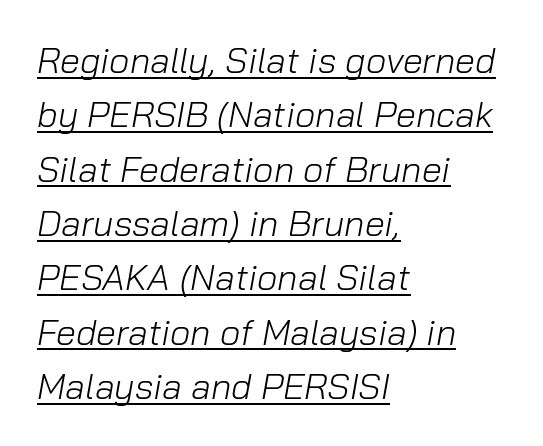
Q: Is the text bold? A: No.
Q: Is the text italic (slanted)? A: Yes, it leans right by about 10 degrees.
Q: Is the text underlined? A: Yes.
Q: How is the paragraph aligned? A: Left-aligned.
Q: Is the spacing between letters normal or unusually wide? A: Normal.
Q: Is the spacing between lines tight, normal or loose? A: Normal.
Q: Width (condensed, normal, or wide)? A: Normal.
Q: Stroke contrast? A: Low.
Q: x-height? A: Medium.
Q: Monospaced? A: No.
